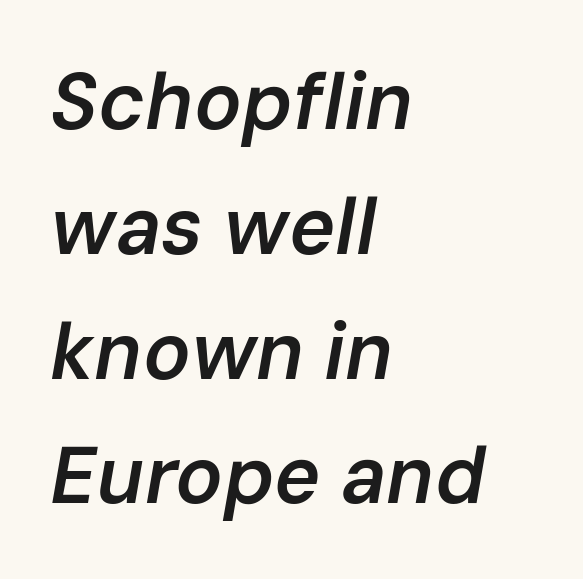
Q: Is the text bold? A: Semi-bold.
Q: Is the text italic (slanted)? A: Yes, it leans right by about 10 degrees.
Q: Is the text underlined? A: No.
Q: How is the paragraph aligned? A: Left-aligned.
Q: Is the spacing between letters normal or unusually wide? A: Normal.
Q: Is the spacing between lines tight, normal or loose? A: Normal.
Q: Width (condensed, normal, or wide)? A: Normal.
Q: Stroke contrast? A: Low.
Q: x-height? A: Medium.
Q: Monospaced? A: No.
